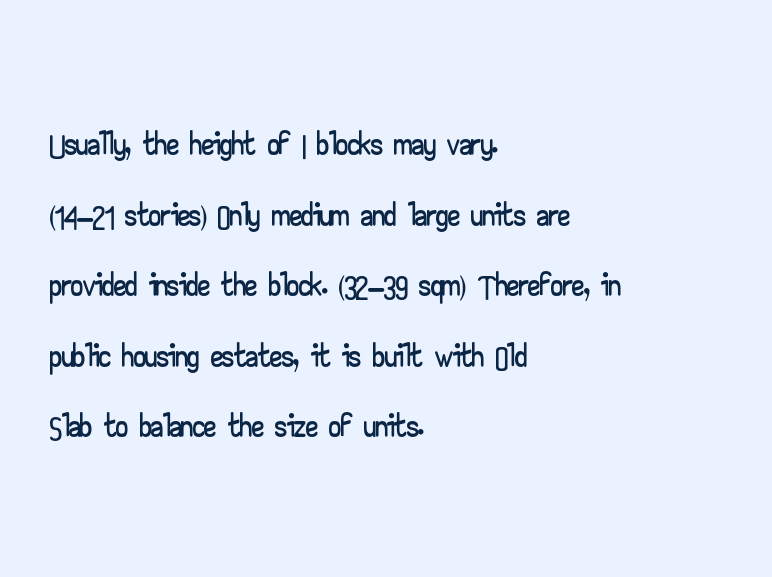
{"serif": "no", "italic": "no", "width": "wide", "stroke_contrast": "low", "x_height": "small", "monospaced": "no", "underline": "no", "align": "left", "line_spacing": "normal", "line_spacing_ratio": 1.47, "letter_spacing": "normal", "letter_spacing_em": 0.0, "glyph_px": 48}
